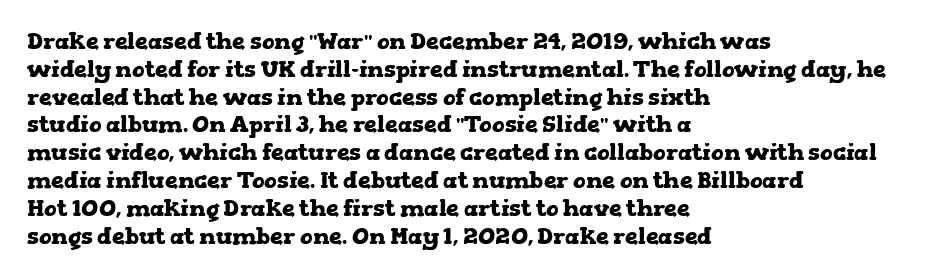
{"italic": "no", "bold": "yes", "underline": "no", "align": "left", "line_spacing_ratio": 1.21, "letter_spacing": "normal", "letter_spacing_em": 0.0, "glyph_px": 23}
